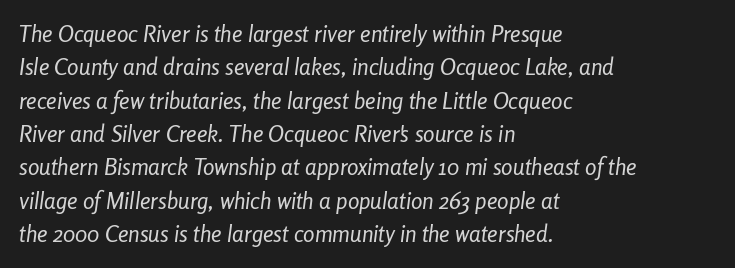
The rendering applies a slant to the glyphs. Letters have the restrained weight of plain body copy at most. Each row of text sits above clean, open space. The face used here is rendered with its standard letterfit. These lines are set flush left with a ragged right edge. Leading matches the norm, producing a regular column.
